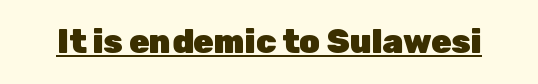
A rule runs beneath these lines of type. Nope, no serifs anywhere on these letters. The specimen reads as upright at a glance. Nothing unusual about the tracking: characters are spaced as the font intends. The letters advance in unequal steps, a hallmark of proportional type. The letters are bold, with thick, heavy strokes.
